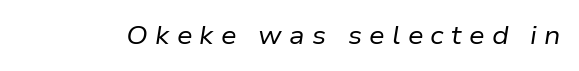
The image shows 25 px text type, italic (leaning right); set unusually wide letter spacing (+0.29 em), not underlined.
